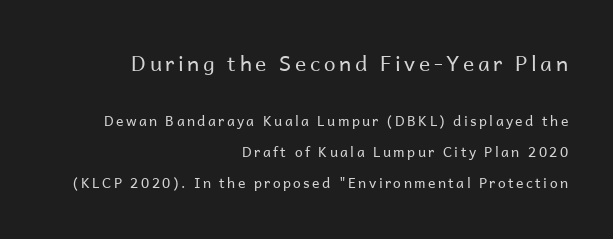
The image shows 21 px text type, upright; set right-aligned, loose line spacing (2.2x), not underlined; the first (top) block is 1.5x larger.
